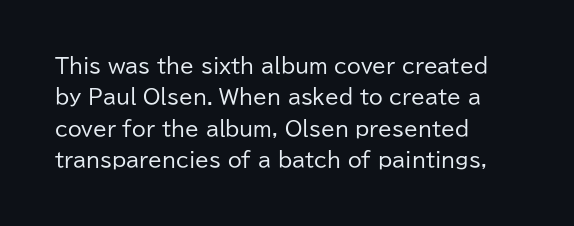
Line spacing here is normal. A typesetter would mark this as roman, not italic. The specimen omits any rule beneath the text block's lines. The rag falls on the right side of this text block. The characters are drawn with everyday or finer stroke widths.
